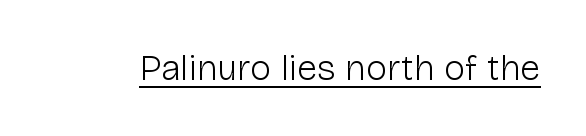
The font family rendered here belongs to the sans-serif group. Ink coverage per letter is moderate at most. This sample uses plain, unmodified letter spacing. The typesetter has applied underlining to the passage shown. Note the varied advance widths — an 'i' is clearly narrower than an 'm'.
